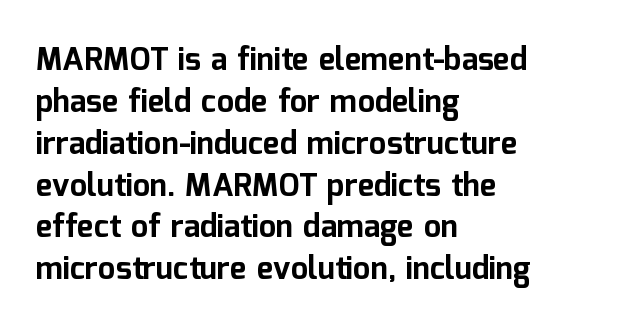
Q: Is the text bold? A: Yes.
Q: Is the text italic (slanted)? A: No, it is upright.
Q: Is the typeface a serif or a sans-serif typeface? A: Sans-serif.
Q: Is the text underlined? A: No.
Q: How is the paragraph aligned? A: Left-aligned.
Q: Is the spacing between letters normal or unusually wide? A: Normal.
Q: Is the spacing between lines tight, normal or loose? A: Normal.
Q: Width (condensed, normal, or wide)? A: Normal.
Q: Stroke contrast? A: Low.
Q: x-height? A: Medium.
Q: Monospaced? A: No.
